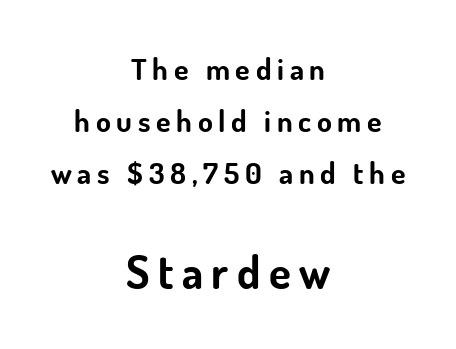
Q: Is the text bold? A: Yes.
Q: Is the text italic (slanted)? A: No, it is upright.
Q: Is the typeface a serif or a sans-serif typeface? A: Sans-serif.
Q: Is the text underlined? A: No.
Q: How is the paragraph aligned? A: Centered.
Q: Which block of text is set in a larger size, the first (top) or the second (bottom)? A: The second (bottom) one.
Q: Width (condensed, normal, or wide)? A: Normal.
Q: Stroke contrast? A: Low.
Q: x-height? A: Small.
Q: Monospaced? A: No.
